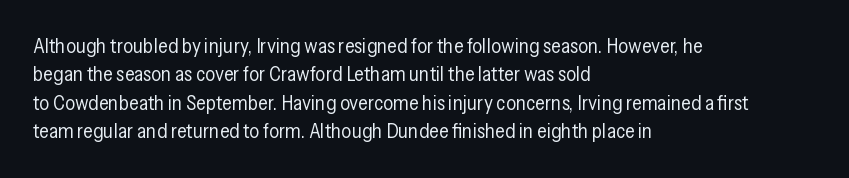
Q: Is the text bold? A: No.
Q: Is the text italic (slanted)? A: No, it is upright.
Q: Is the text underlined? A: No.
Q: How is the paragraph aligned? A: Left-aligned.
Q: Is the spacing between letters normal or unusually wide? A: Normal.
Q: Is the spacing between lines tight, normal or loose? A: Normal.
